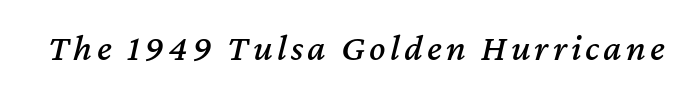
{"italic": "yes", "lean": "right", "slant_degrees": 12, "width": "normal", "stroke_contrast": "medium", "x_height": "medium", "monospaced": "no", "underline": "no", "glyph_px": 38}
